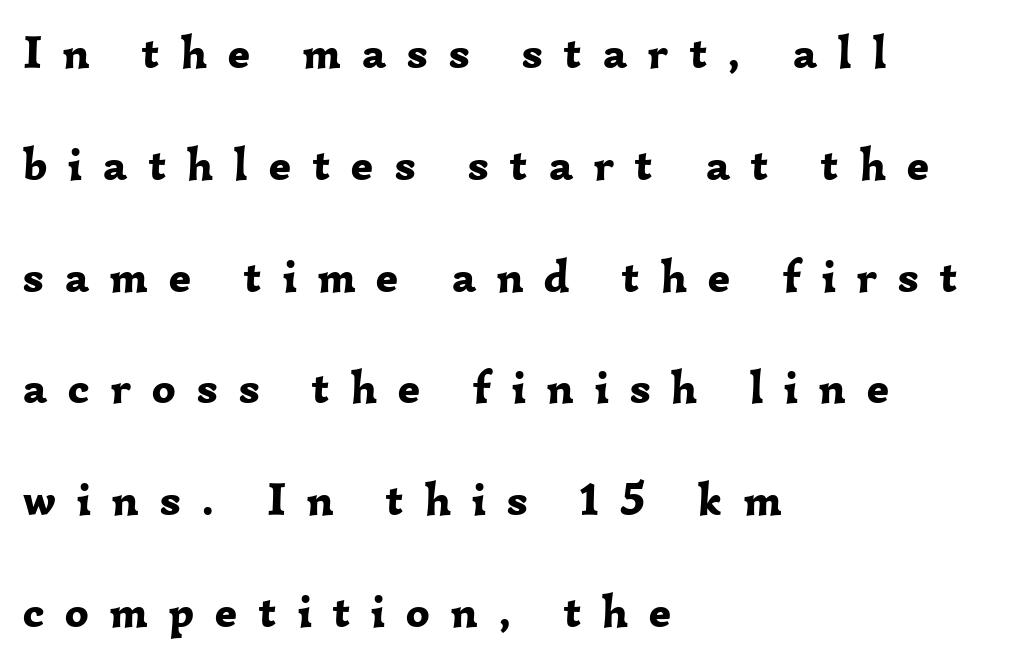
The image shows 46 px bold serif type, upright; set left-aligned, loose line spacing (2.43x), unusually wide letter spacing (+0.46 em), not underlined; low stroke contrast and a medium x-height.
